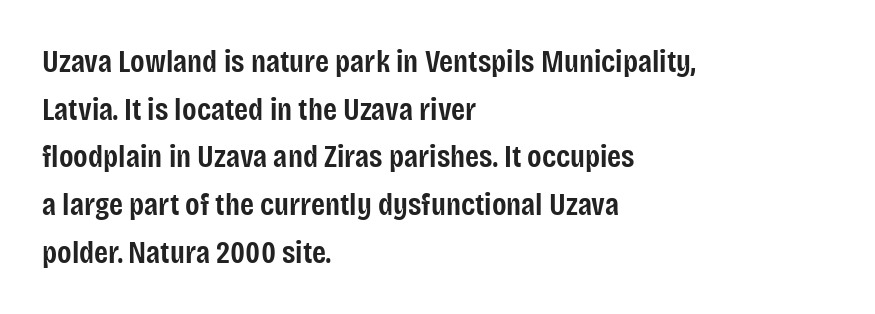
The image shows 32 px semibold, condensed sans-serif type, upright; set left-aligned, normal line spacing (1.49x), normal letter spacing, not underlined; low stroke contrast and a large x-height.
